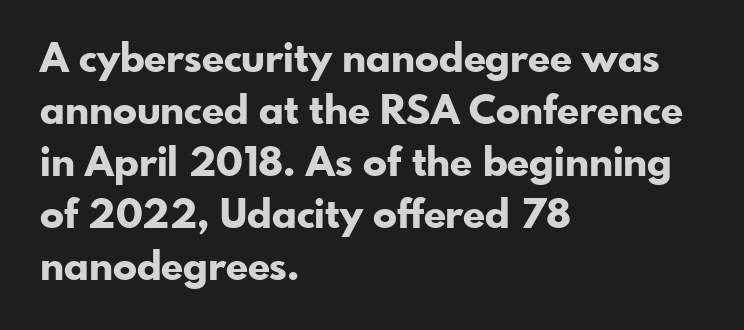
Check where the strokes stop: nothing finishes them off — pure sans. Horizontal bands of white between lines are of average thickness. The type is set solid horizontally, with unmodified tracking. Do the characters align in a grid? No, the font is proportional.
